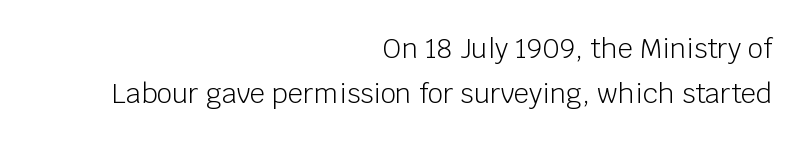
This sample uses an upright cut, with every glyph sitting square on the baseline. Weight: in the light-to-regular range. How are the letters spaced? Ordinarily, with no added tracking. The strip under each line holds only bare page.
